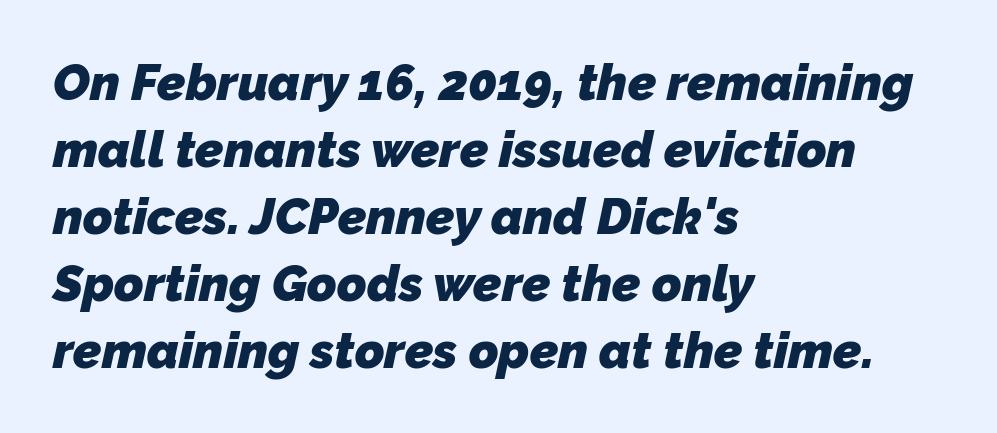
Q: Is the text bold? A: Yes.
Q: Is the typeface a serif or a sans-serif typeface? A: Sans-serif.
Q: Is the text underlined? A: No.
Q: How is the paragraph aligned? A: Left-aligned.
Q: Is the spacing between letters normal or unusually wide? A: Normal.
Q: Is the spacing between lines tight, normal or loose? A: Normal.
Q: Width (condensed, normal, or wide)? A: Normal.
Q: Stroke contrast? A: Low.
Q: x-height? A: Medium.
Q: Monospaced? A: No.
